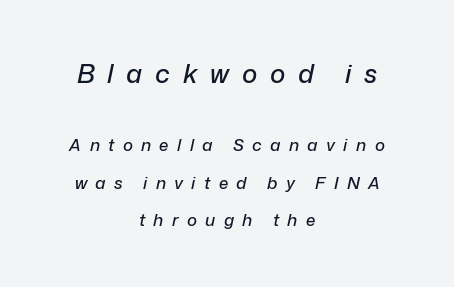
The composition opens big and finishes small. Underline: absent. Leading: increased. Each line is balanced around a shared central axis. Designer's note — italics engaged. The rendering inserts visible extra space after every character.
